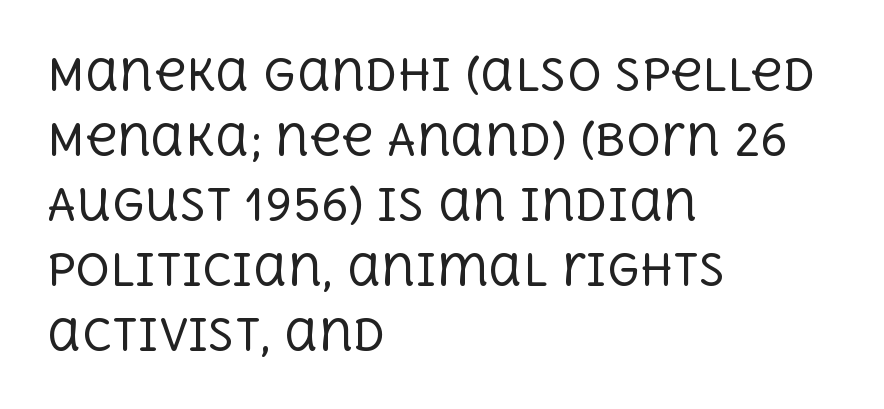
{"serif": "yes", "italic": "no", "bold": "no", "weight": "regular", "width": "normal", "x_height": "large", "monospaced": "no", "underline": "no", "align": "left", "line_spacing": "normal", "line_spacing_ratio": 1.51, "letter_spacing": "normal", "letter_spacing_em": 0.0, "glyph_px": 43}
